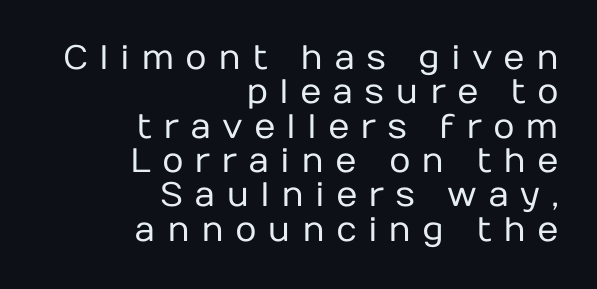
The image shows 34 px regular-weight sans-serif type, upright; set right-aligned, tight line spacing (1.01x), unusually wide letter spacing (+0.32 em), not underlined; low stroke contrast and a medium x-height.
